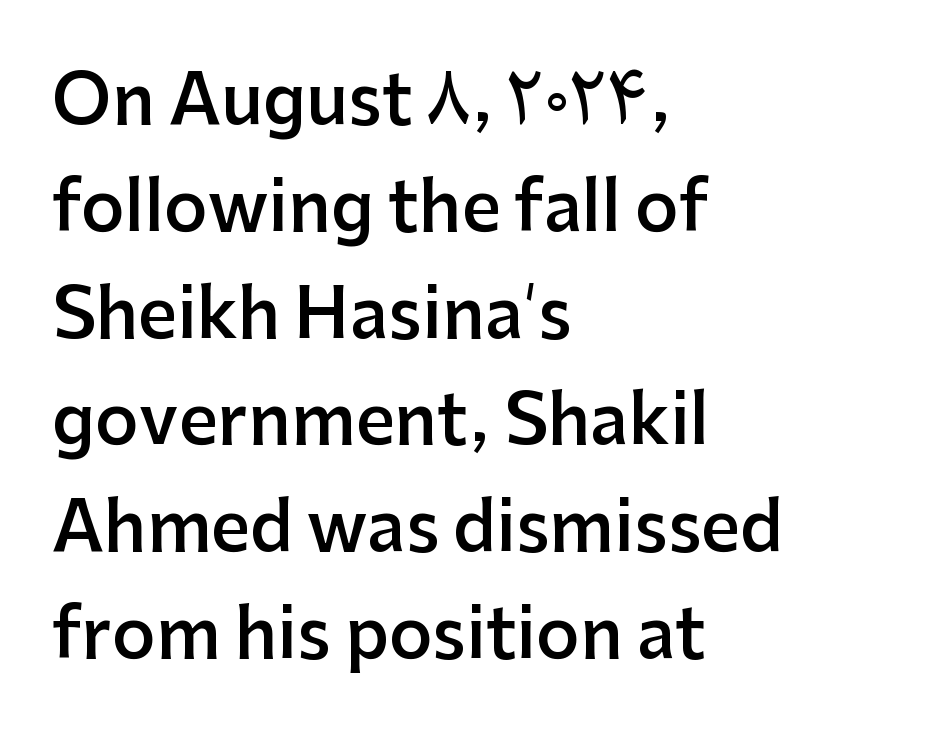
Q: Is the text bold? A: Semi-bold.
Q: Is the text italic (slanted)? A: No, it is upright.
Q: Is the typeface a serif or a sans-serif typeface? A: Sans-serif.
Q: Is the text underlined? A: No.
Q: How is the paragraph aligned? A: Left-aligned.
Q: Is the spacing between letters normal or unusually wide? A: Normal.
Q: Is the spacing between lines tight, normal or loose? A: Normal.
Q: Width (condensed, normal, or wide)? A: Normal.
Q: Stroke contrast? A: Low.
Q: x-height? A: Medium.
Q: Monospaced? A: No.
